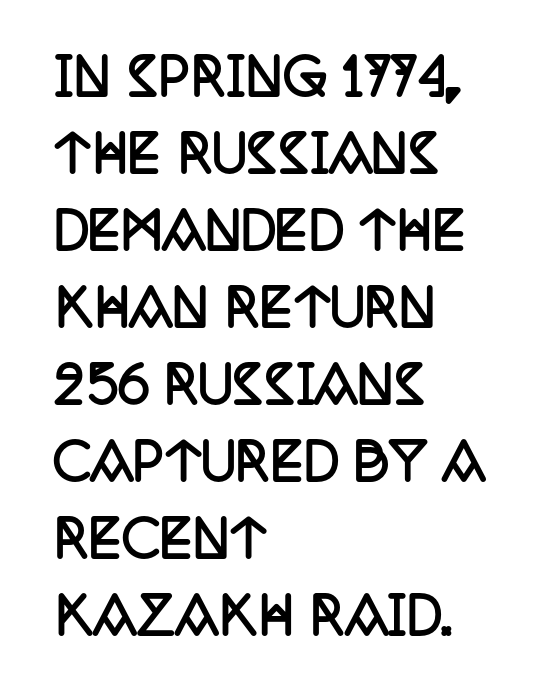
Q: Is the text bold? A: Yes.
Q: Is the text italic (slanted)? A: No, it is upright.
Q: Is the typeface a serif or a sans-serif typeface? A: Serif.
Q: Is the text underlined? A: No.
Q: How is the paragraph aligned? A: Left-aligned.
Q: Is the spacing between letters normal or unusually wide? A: Normal.
Q: Is the spacing between lines tight, normal or loose? A: Normal.
Q: Width (condensed, normal, or wide)? A: Condensed.
Q: Stroke contrast? A: Low.
Q: x-height? A: Large.
Q: Monospaced? A: No.
